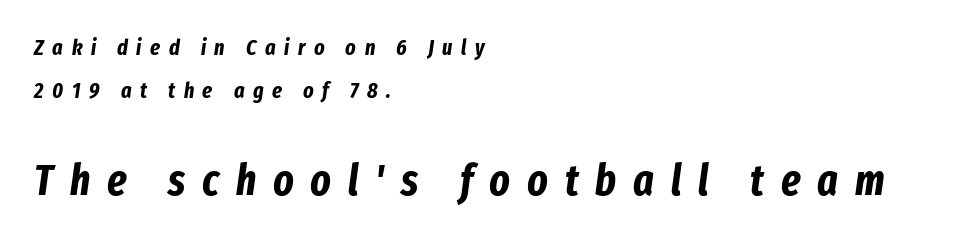
{"italic": "yes", "lean": "right", "slant_degrees": 8, "bold": "yes", "weight": "bold", "width": "condensed", "stroke_contrast": "low", "x_height": "medium", "monospaced": "no", "underline": "no", "align": "left", "line_spacing": "loose", "line_spacing_ratio": 1.95, "letter_spacing": "wide", "letter_spacing_em": 0.39, "larger_block": "second", "size_ratio": 1.95, "glyph_px": 43}
